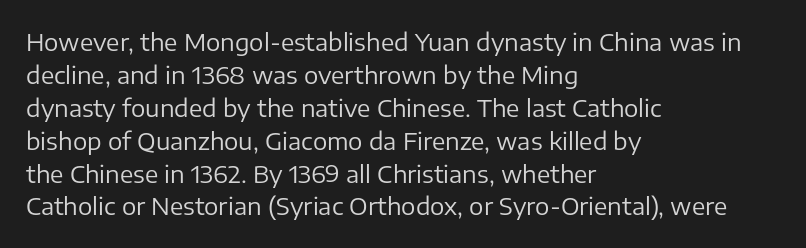
Q: Is the text bold? A: No.
Q: Is the text italic (slanted)? A: No, it is upright.
Q: Is the text underlined? A: No.
Q: How is the paragraph aligned? A: Left-aligned.
Q: Is the spacing between letters normal or unusually wide? A: Normal.
Q: Is the spacing between lines tight, normal or loose? A: Normal.
